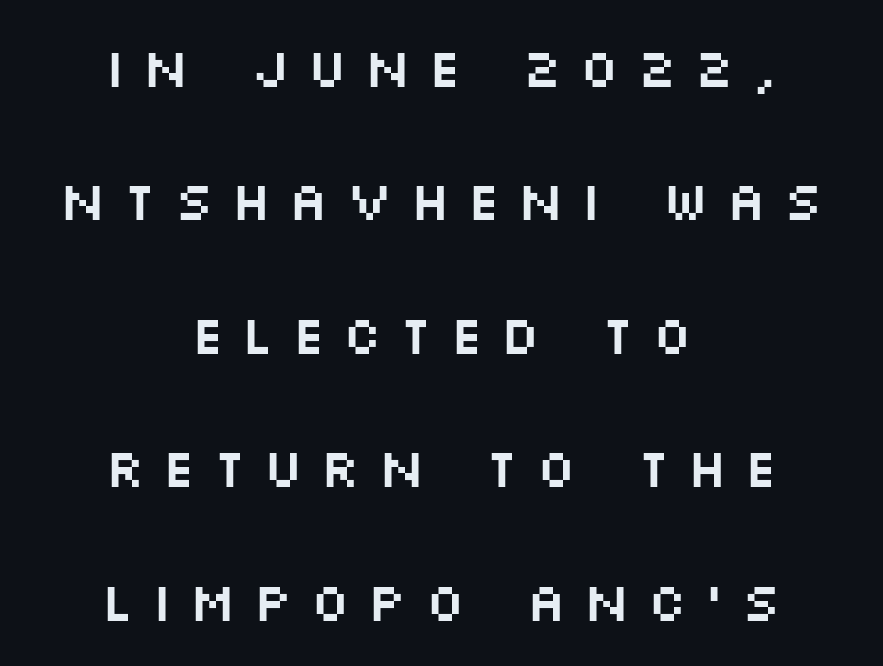
The passage shown is typed in a proportional face where columns would drift. Characters follow at a spacing far wider than the type designer built in. Horizontal bands of white between lines are thick stripes. Posture: vertical.
